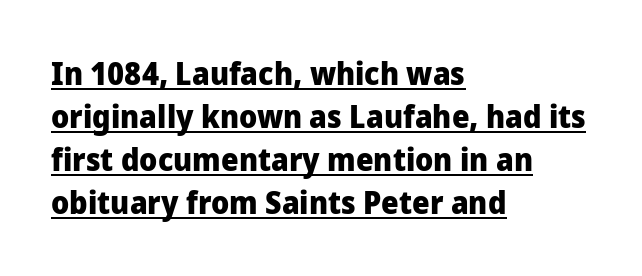
Q: Is the text bold? A: Yes.
Q: Is the text italic (slanted)? A: No, it is upright.
Q: Is the typeface a serif or a sans-serif typeface? A: Sans-serif.
Q: Is the text underlined? A: Yes.
Q: How is the paragraph aligned? A: Left-aligned.
Q: Is the spacing between letters normal or unusually wide? A: Normal.
Q: Is the spacing between lines tight, normal or loose? A: Normal.
Q: Width (condensed, normal, or wide)? A: Normal.
Q: Stroke contrast? A: Low.
Q: x-height? A: Medium.
Q: Monospaced? A: No.
